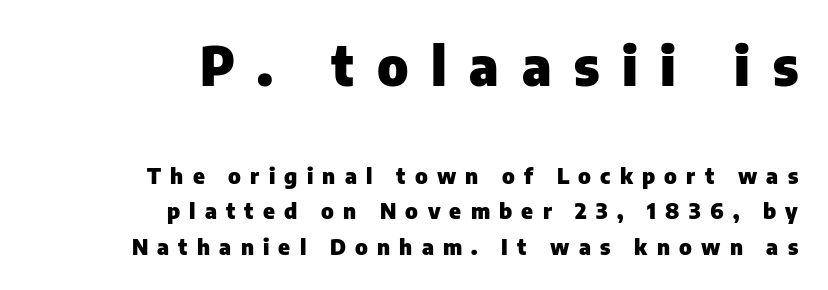
Q: Is the text bold? A: Yes.
Q: Is the text italic (slanted)? A: No, it is upright.
Q: Is the typeface a serif or a sans-serif typeface? A: Sans-serif.
Q: Is the text underlined? A: No.
Q: How is the paragraph aligned? A: Right-aligned.
Q: Is the spacing between letters normal or unusually wide? A: Unusually wide.
Q: Is the spacing between lines tight, normal or loose? A: Normal.
Q: Which block of text is set in a larger size, the first (top) or the second (bottom)? A: The first (top) one.
Q: Width (condensed, normal, or wide)? A: Normal.
Q: Stroke contrast? A: Low.
Q: x-height? A: Medium.
Q: Monospaced? A: No.
